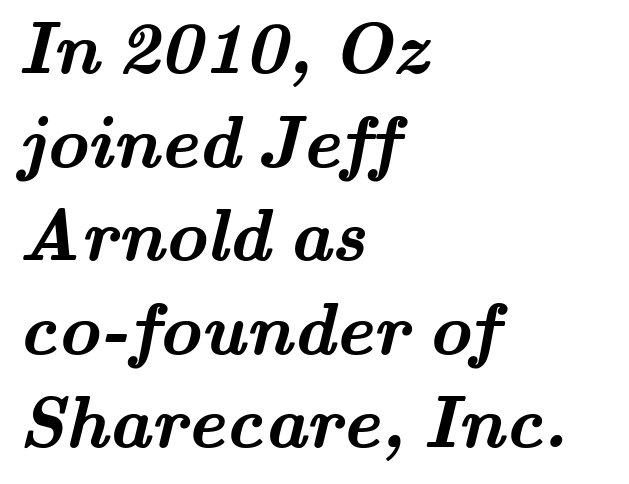
{"serif": "yes", "bold": "yes", "weight": "semibold", "width": "wide", "stroke_contrast": "medium", "x_height": "small", "monospaced": "no", "underline": "no", "align": "left", "line_spacing": "normal", "line_spacing_ratio": 1.3, "letter_spacing": "normal", "letter_spacing_em": 0.0, "glyph_px": 72}
